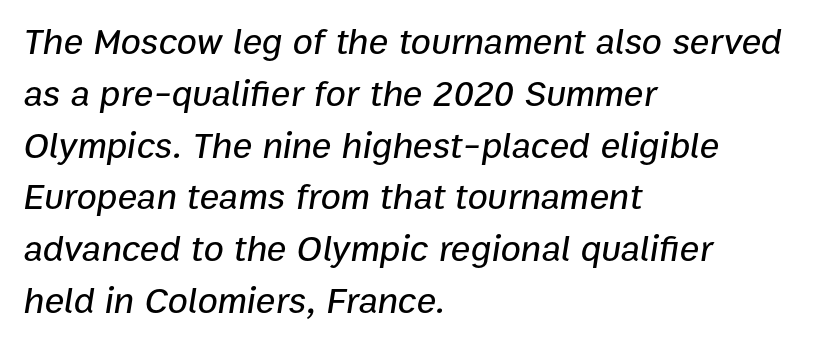
Q: Is the text italic (slanted)? A: Yes, it leans right by about 9 degrees.
Q: Is the text underlined? A: No.
Q: How is the paragraph aligned? A: Left-aligned.
Q: Is the spacing between letters normal or unusually wide? A: Normal.
Q: Is the spacing between lines tight, normal or loose? A: Normal.
Q: Width (condensed, normal, or wide)? A: Normal.
Q: Stroke contrast? A: Low.
Q: x-height? A: Medium.
Q: Monospaced? A: No.
